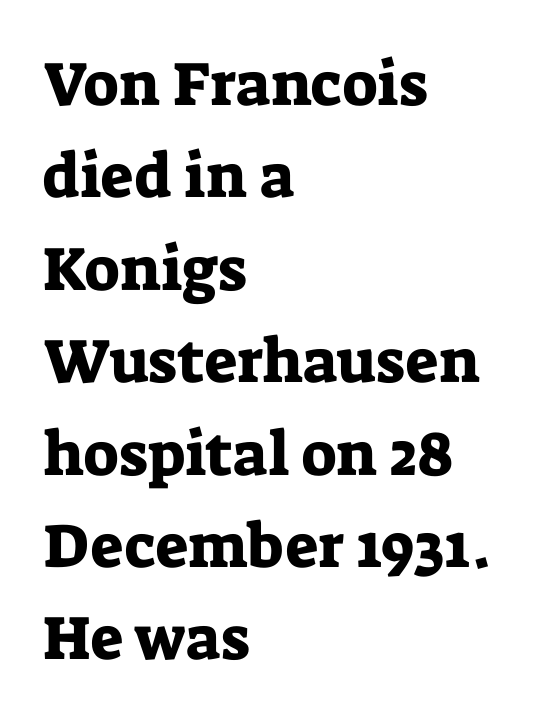
{"serif": "yes", "italic": "no", "width": "normal", "stroke_contrast": "low", "x_height": "medium", "monospaced": "no", "underline": "no", "align": "left", "line_spacing": "normal", "line_spacing_ratio": 1.49, "letter_spacing": "normal", "letter_spacing_em": 0.0, "glyph_px": 62}
